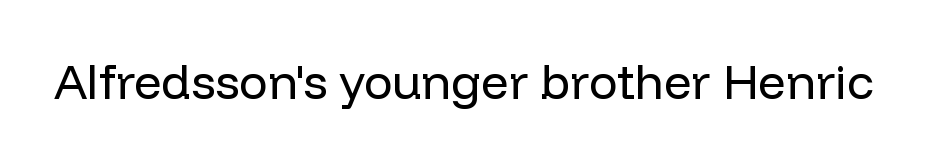
{"serif": "no", "italic": "no", "bold": "no", "weight": "regular", "width": "normal", "stroke_contrast": "low", "x_height": "medium", "monospaced": "no", "underline": "no", "letter_spacing": "normal", "letter_spacing_em": 0.0, "glyph_px": 48}
